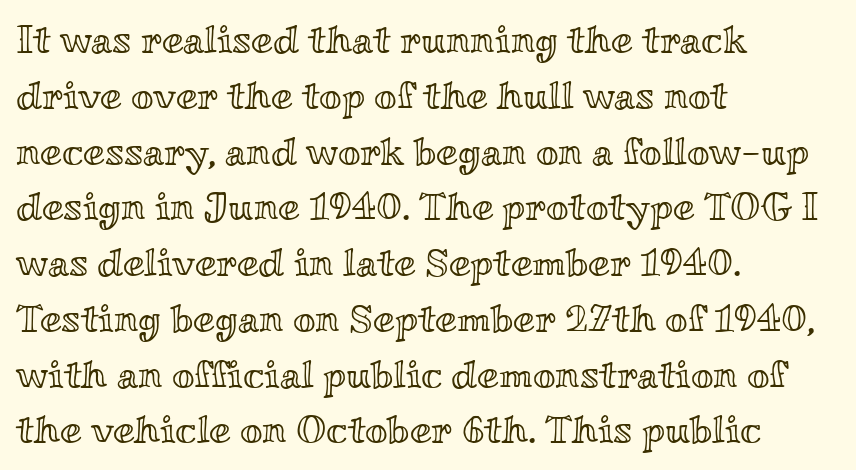
The space between consecutive lines is moderate. The ragged edge is on the right, which tells us the setting is flush left. The letters advance in unequal steps, a hallmark of proportional type. Check the space under the baseline: it is left empty.
